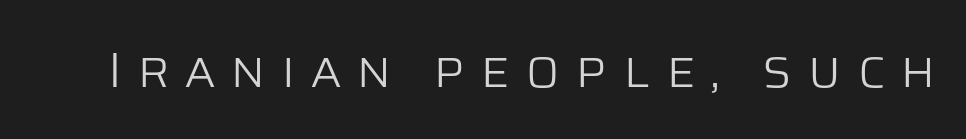
Q: Is the text bold? A: No.
Q: Is the text italic (slanted)? A: No, it is upright.
Q: Is the typeface a serif or a sans-serif typeface? A: Sans-serif.
Q: Is the text underlined? A: No.
Q: Is the spacing between letters normal or unusually wide? A: Unusually wide.
Q: Width (condensed, normal, or wide)? A: Normal.
Q: Stroke contrast? A: Low.
Q: x-height? A: Large.
Q: Monospaced? A: No.
